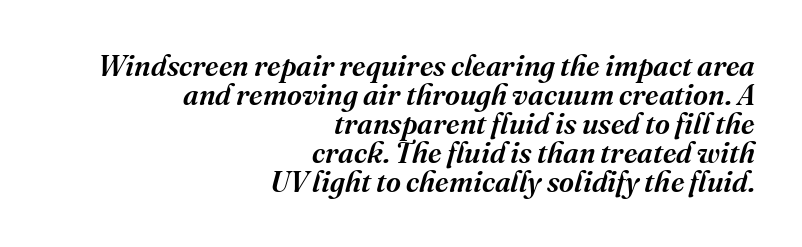
Each letter keeps its own natural width here, so spacing adapts to shape. Classification — serif. The strokes are fattened partway — semibold, not bold. No extra tracking has been applied to these lines.
